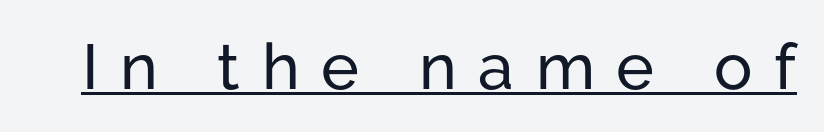
Inter-character spacing is expanded well beyond the font's built-in metrics. Looks like regular typesetting: each glyph gets only the width it needs. The glyphs are accompanied by a horizontal stroke just below them. The glyphs in this specimen are sans serif.
